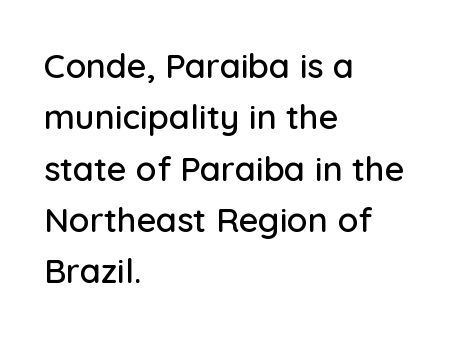
{"serif": "no", "italic": "no", "width": "normal", "stroke_contrast": "low", "x_height": "medium", "monospaced": "no", "underline": "no", "align": "left", "line_spacing": "normal", "line_spacing_ratio": 1.51, "letter_spacing": "normal", "letter_spacing_em": 0.0, "glyph_px": 34}
